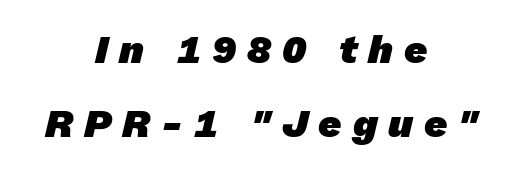
Heft: maximum for text — a bold. Serif or sans? Sans — the stroke terminals are bare. Tracking here is generous; glyphs stand well apart from one another. Glance below the letters and you will spot only blank space. A typesetter would call this proportional, since set widths differ per character.
